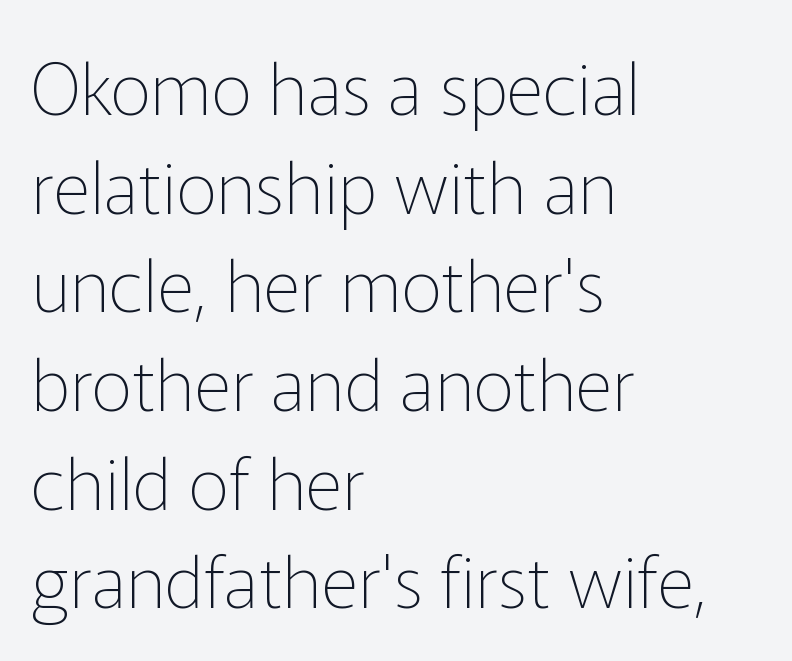
Q: Is the text bold? A: No.
Q: Is the text italic (slanted)? A: No, it is upright.
Q: Is the typeface a serif or a sans-serif typeface? A: Sans-serif.
Q: Is the text underlined? A: No.
Q: How is the paragraph aligned? A: Left-aligned.
Q: Is the spacing between letters normal or unusually wide? A: Normal.
Q: Is the spacing between lines tight, normal or loose? A: Normal.
Q: Width (condensed, normal, or wide)? A: Normal.
Q: Stroke contrast? A: Low.
Q: x-height? A: Medium.
Q: Monospaced? A: No.
